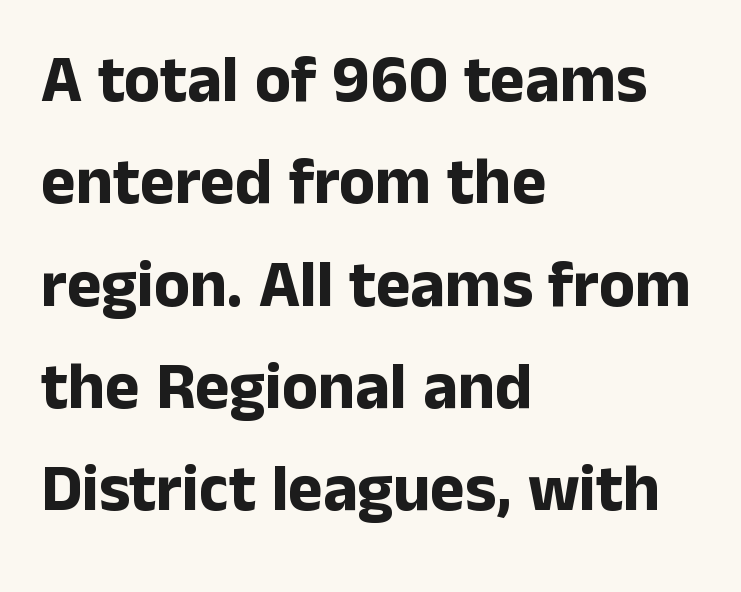
Observe the ordinary spacing: letters are neighbours, not strangers. In terms of leading, this rendering sits right in the middle. No word sits above an underline. Strong, thick strokes mark this as bold type. These lines stack with their left ends in a neat column.
